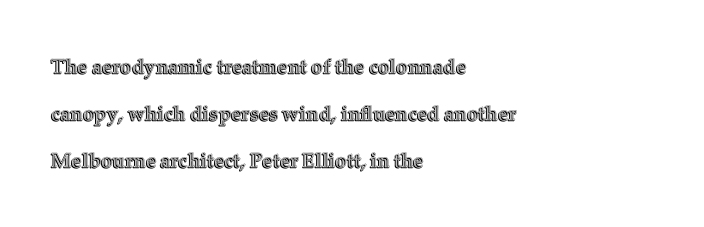
Q: Is the text italic (slanted)? A: No, it is upright.
Q: Is the text underlined? A: No.
Q: How is the paragraph aligned? A: Left-aligned.
Q: Is the spacing between letters normal or unusually wide? A: Normal.
Q: Is the spacing between lines tight, normal or loose? A: Loose.
